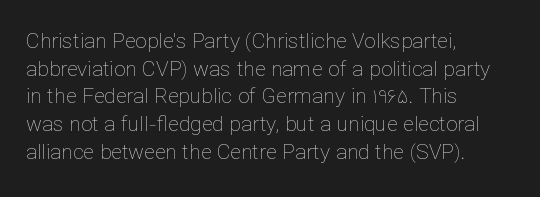
Every stem runs plumb, perpendicular to the baseline. Leftover space on each line is placed entirely after the last word. Check the space under the baseline: it is left empty. This reads as an unemphasized weight, regular at the heaviest. Caption: standard tracking, unaltered.
